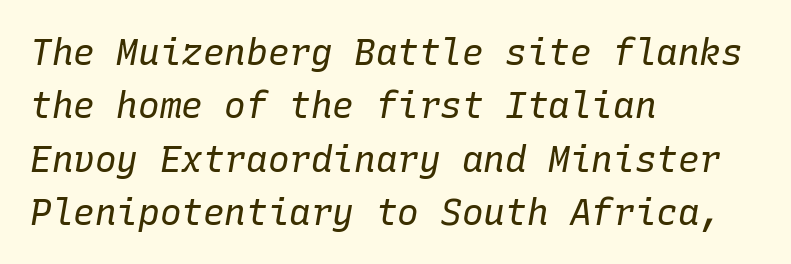
{"italic": "yes", "lean": "right", "slant_degrees": 10, "bold": "no", "weight": "regular", "width": "normal", "stroke_contrast": "low", "x_height": "medium", "monospaced": "yes", "underline": "no", "align": "left", "line_spacing": "normal", "line_spacing_ratio": 1.48, "letter_spacing": "normal", "letter_spacing_em": 0.0, "glyph_px": 36}
